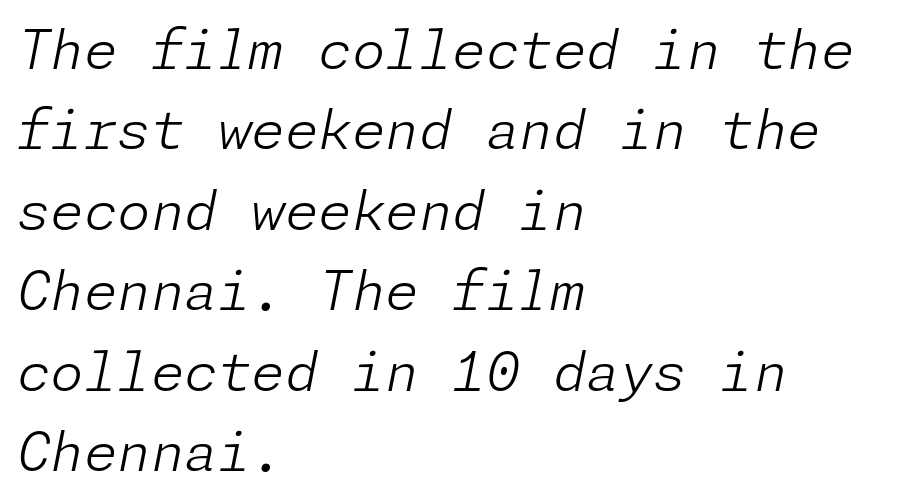
Q: Is the text bold? A: No.
Q: Is the text italic (slanted)? A: Yes, it leans right by about 11 degrees.
Q: Is the text underlined? A: No.
Q: How is the paragraph aligned? A: Left-aligned.
Q: Is the spacing between letters normal or unusually wide? A: Normal.
Q: Is the spacing between lines tight, normal or loose? A: Normal.
Q: Width (condensed, normal, or wide)? A: Normal.
Q: Stroke contrast? A: Low.
Q: x-height? A: Medium.
